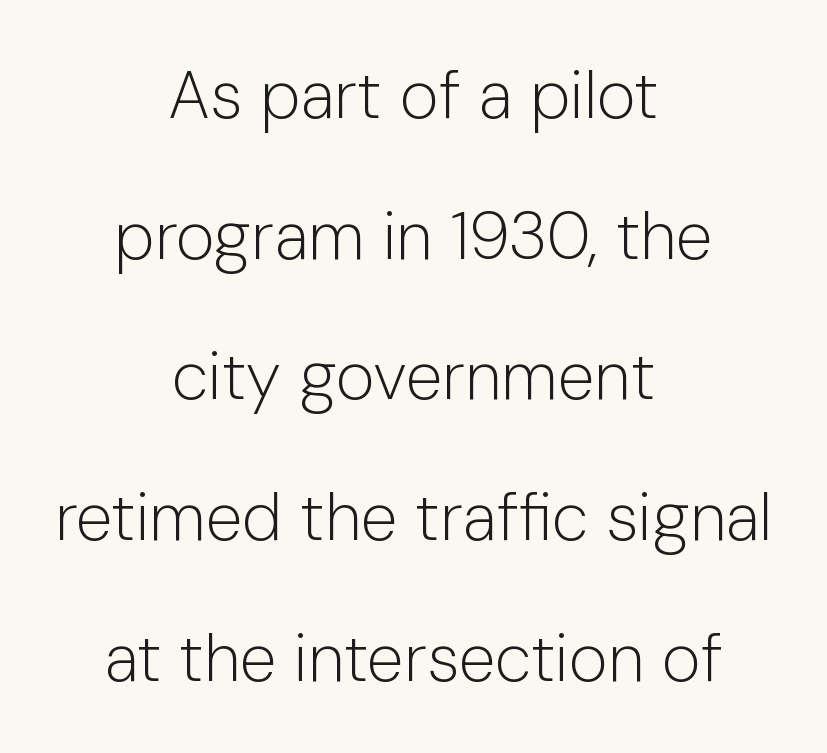
The rendering shows plain stroke endings on the letterforms — a sans-serif design. Leading: increased. Proportional: the letters do not fall into vertical columns. Look at the tracking — it's just the regular setting, nothing added.
